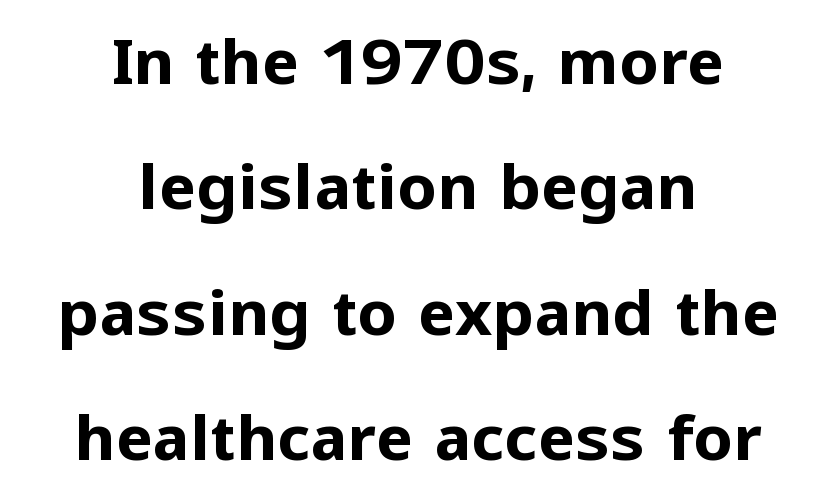
The image shows 63 px bold sans-serif type, upright; set centered, loose line spacing (1.99x), normal letter spacing, not underlined; low stroke contrast and a medium x-height.
